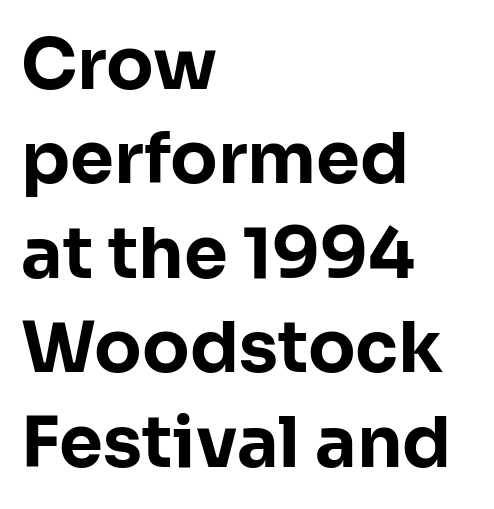
{"serif": "no", "italic": "no", "bold": "yes", "weight": "bold", "width": "normal", "stroke_contrast": "low", "x_height": "medium", "monospaced": "no", "underline": "no", "align": "left", "line_spacing": "normal", "line_spacing_ratio": 1.35, "letter_spacing": "normal", "letter_spacing_em": 0.0, "glyph_px": 70}
